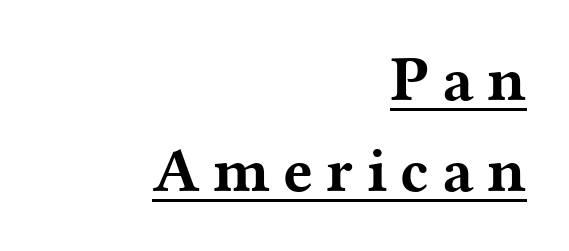
A typesetter would mark this as roman, not italic. Line ends are locked; line starts wander. Are there feet on the stems? There are — it's a serif. Normally led — the rows are evenly, conventionally spaced. Varying glyph widths throughout — classic text-font behaviour.
